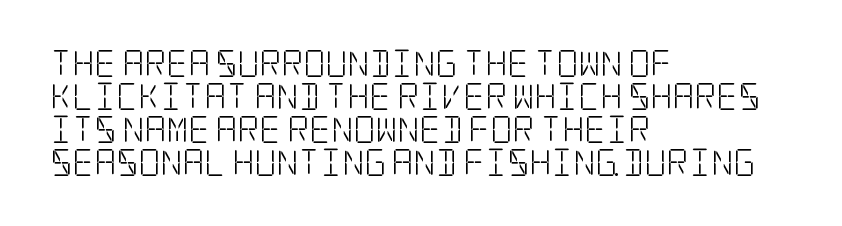
The type sits square on the baseline with zero lean. All the whitespace from short lines collects on the right. Students, note that the glyphs here touch the page at normal intervals. Weight class: somewhere from thin through regular. The foot of each line stays bare and open.
